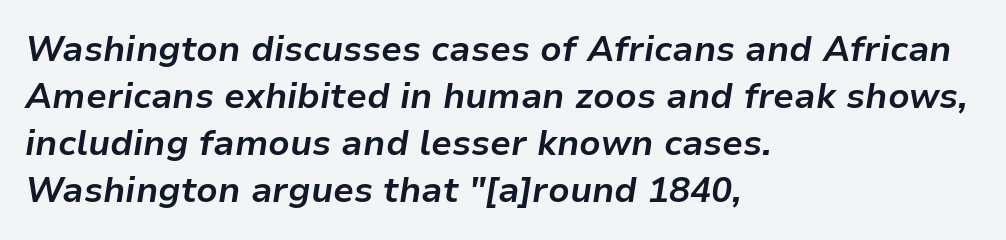
Nothing unusual about the tracking: characters are spaced as the font intends. Descenders hang freely into open space. Summary of vertical rhythm: regular, with standard interline spacing. Is the type slanted? Yes — the strokes lean at a clear angle. This sample is left-justified, so line endings fall wherever the words run out.
